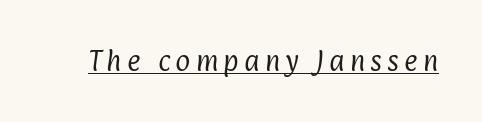
{"bold": "no", "underline": "yes", "letter_spacing": "wide", "letter_spacing_em": 0.22, "glyph_px": 23}
